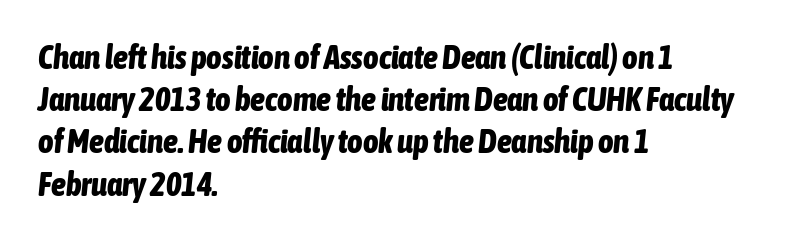
The image shows 33 px bold, condensed type, italic (leaning right); set left-aligned, normal line spacing (1.28x), normal letter spacing, not underlined; low stroke contrast and a medium x-height.
